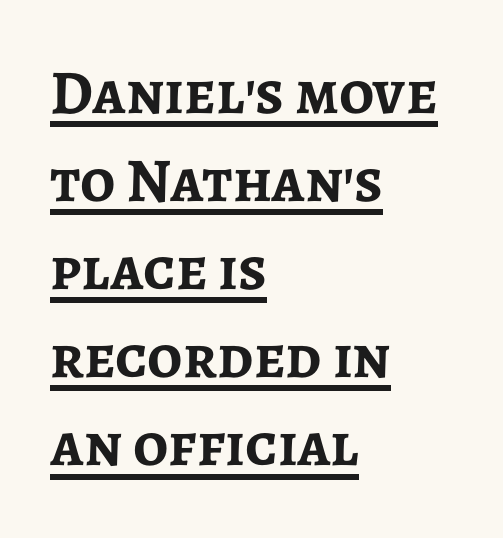
Underline: present. On the weight axis this lands at bold, roughly 700. Each word holds together tightly as a unit, with standard inter-letter gaps. These lines are rendered in a variable-pitch font. The lines sit at an ordinary, default distance from one another.
